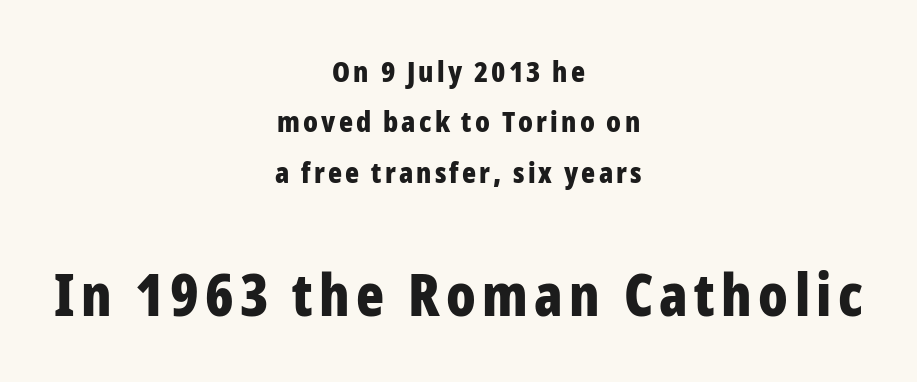
A roman cut, with each character standing at attention. Varying glyph widths throughout — classic text-font behaviour. The second block has been scaled up relative to the first. The rag falls on both sides of this text block equally. The glyphs are unaccompanied by any horizontal stroke below them. The type family on display is of the sans-serif kind.
